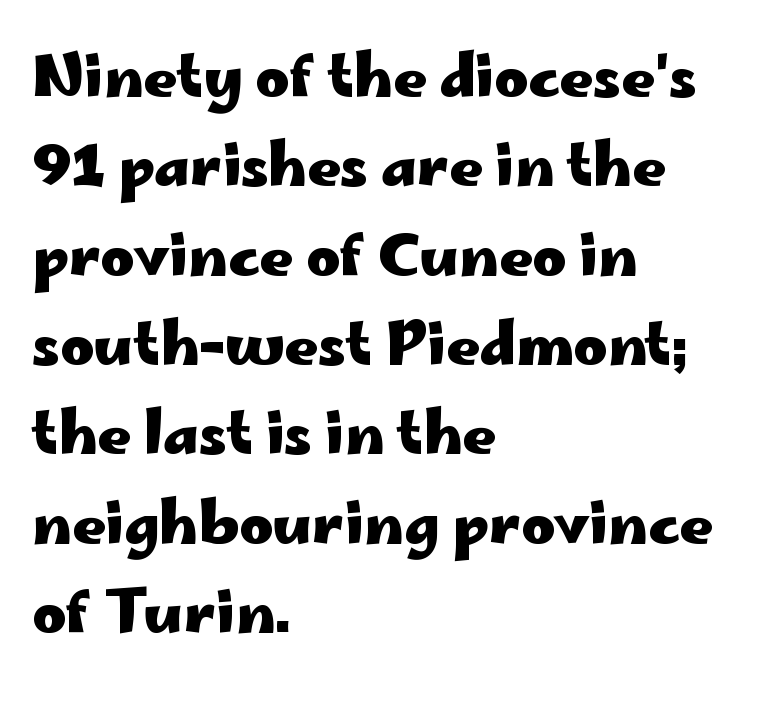
Pretty heavy lettering here — definitely bold. How are the letters spaced? Ordinarily, with no added tracking. Each letter keeps its own natural width here, so spacing adapts to shape. A student would call this left alignment; a typographer would say flush left, rag right. Only glyphs here, with clear space below each row. In terms of letterform style, serifs are entirely absent.
